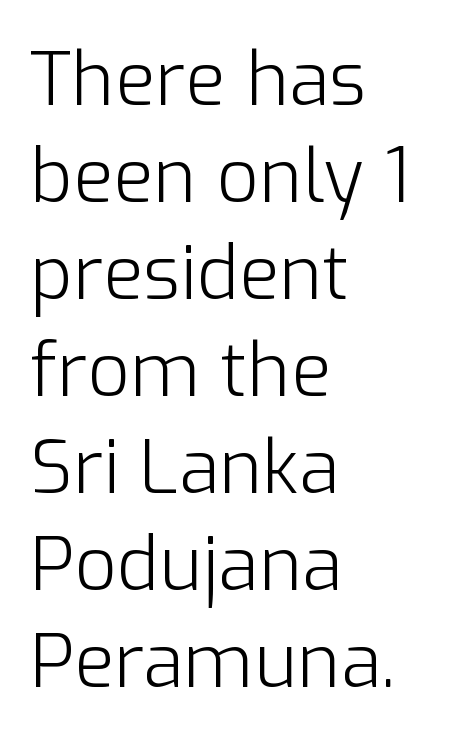
{"serif": "no", "italic": "no", "bold": "no", "weight": "light", "width": "normal", "stroke_contrast": "low", "x_height": "medium", "monospaced": "no", "underline": "no", "align": "left", "line_spacing": "normal", "line_spacing_ratio": 1.31, "letter_spacing": "normal", "letter_spacing_em": 0.0, "glyph_px": 74}
